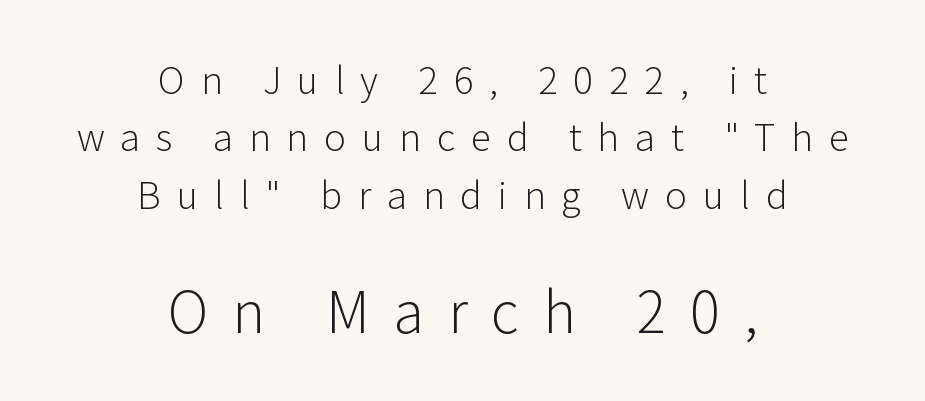
Q: Is the text bold? A: No.
Q: Is the text italic (slanted)? A: No, it is upright.
Q: Is the typeface a serif or a sans-serif typeface? A: Sans-serif.
Q: Is the text underlined? A: No.
Q: How is the paragraph aligned? A: Centered.
Q: Is the spacing between letters normal or unusually wide? A: Unusually wide.
Q: Is the spacing between lines tight, normal or loose? A: Normal.
Q: Which block of text is set in a larger size, the first (top) or the second (bottom)? A: The second (bottom) one.
Q: Width (condensed, normal, or wide)? A: Normal.
Q: Stroke contrast? A: Low.
Q: x-height? A: Medium.
Q: Monospaced? A: No.
